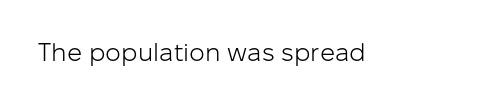
{"italic": "no", "bold": "no", "underline": "no", "letter_spacing": "normal", "letter_spacing_em": 0.0, "glyph_px": 25}
